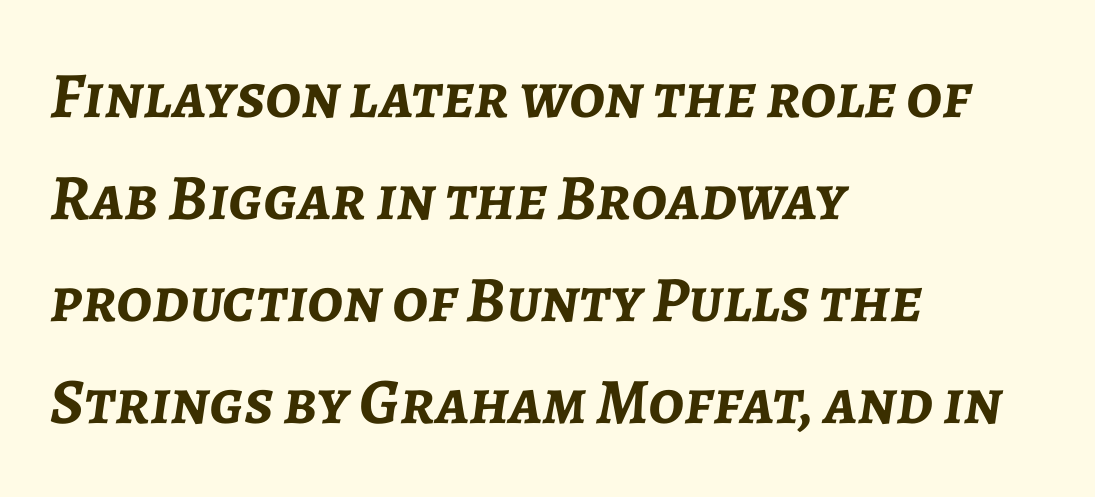
Each word holds together tightly as a unit, with standard inter-letter gaps. These lines stack with their left ends in a neat column. The foot of each line stays bare and open. Strong, thick strokes mark this as bold type.
